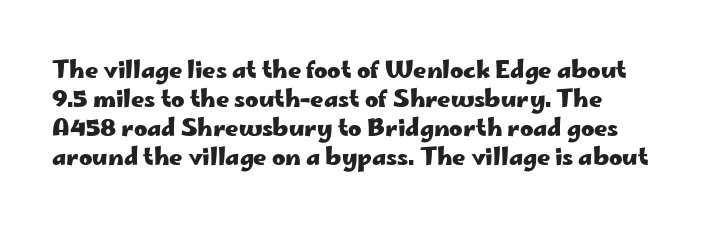
The image shows 23 px bold type, upright; set normal line spacing (1.26x), normal letter spacing, not underlined.
